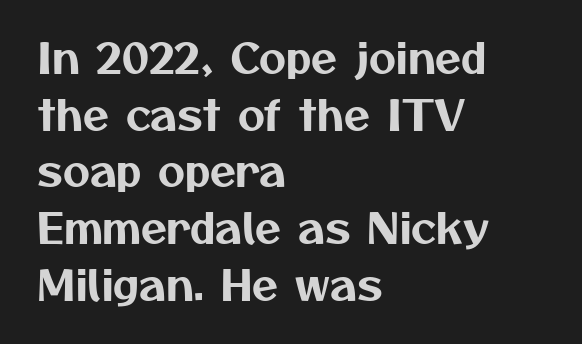
The image shows 42 px sans-serif type; set left-aligned, normal line spacing (1.35x), normal letter spacing, not underlined; medium stroke contrast and a medium x-height.
